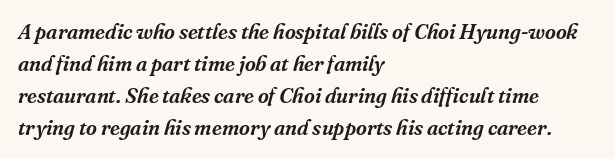
The image shows 21 px text type, italic (leaning right); set left-aligned, normal line spacing (1.52x), normal letter spacing, not underlined.
